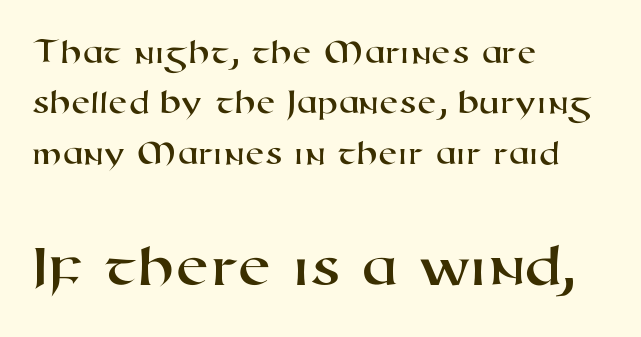
{"serif": "no", "width": "wide", "stroke_contrast": "high", "x_height": "medium", "monospaced": "no", "underline": "no", "align": "left", "line_spacing": "normal", "line_spacing_ratio": 1.44, "letter_spacing": "normal", "letter_spacing_em": 0.0, "larger_block": "second", "size_ratio": 1.74, "glyph_px": 61}
